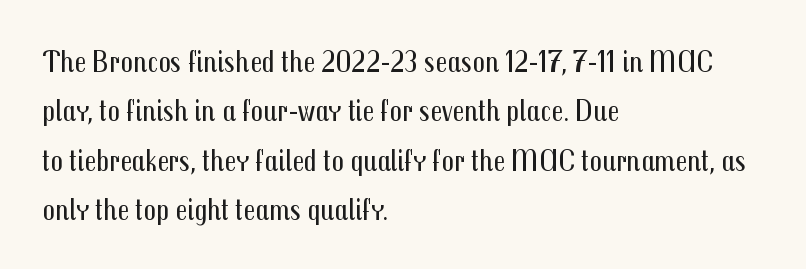
The image shows 31 px regular-weight, condensed sans-serif type, upright; set left-aligned, normal line spacing (1.59x), normal letter spacing, not underlined; medium stroke contrast and a medium x-height.
